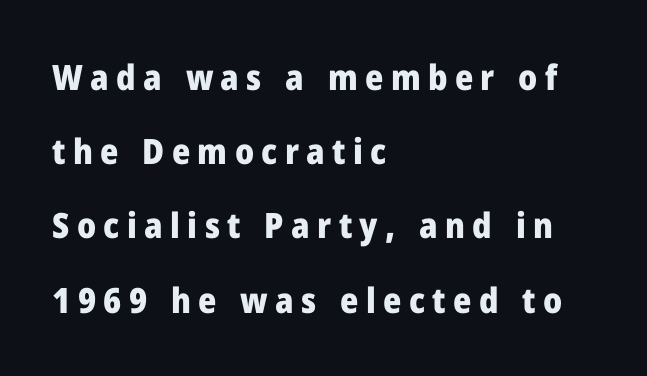
{"serif": "no", "italic": "no", "bold": "yes", "weight": "heavy", "width": "normal", "stroke_contrast": "low", "x_height": "medium", "monospaced": "no", "underline": "no", "align": "left", "line_spacing": "loose", "line_spacing_ratio": 2.12, "letter_spacing": "wide", "letter_spacing_em": 0.21, "glyph_px": 35}
